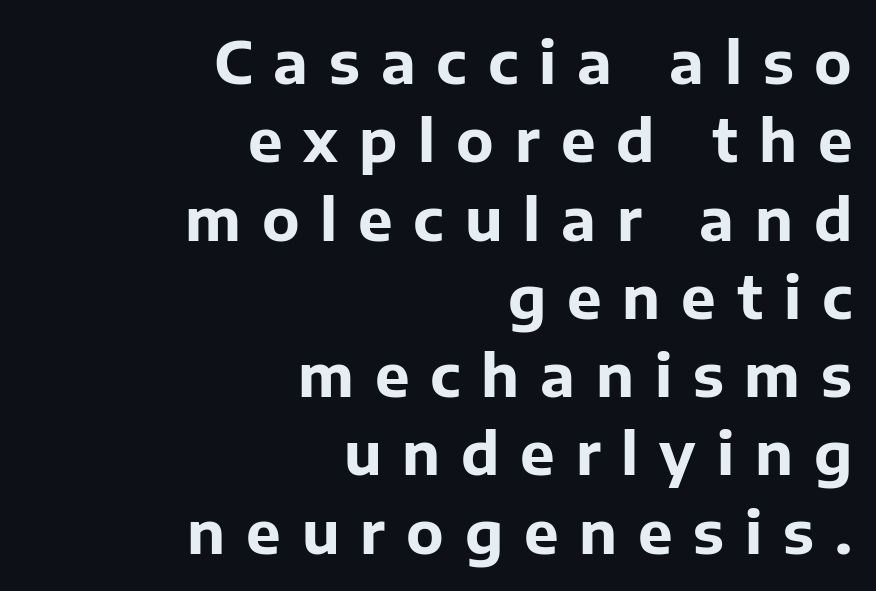
Think of a printed novel: that variable character pitch is what you see here. Set as a true bold cut, around the 700 mark. If you measured baseline to baseline, you'd find a middling distance. Vertical strokes here are truly vertical. The zone under the glyphs is completely vacant. The rendering inserts visible extra space after every character.
